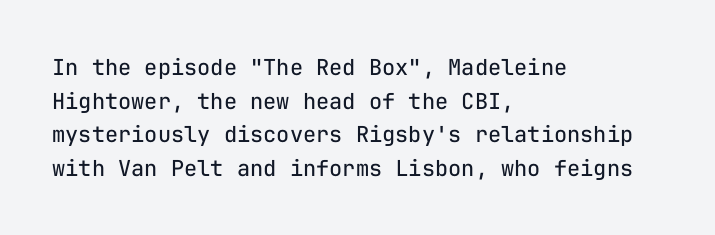
Unbolded letterforms with no extra heft. The letterforms sit shoulder to shoulder at normal distance. Line spacing here is normal. Glance below the letters and you will spot only blank space. Visually the block forms a straight wall on the left and a jagged coastline on the right.
